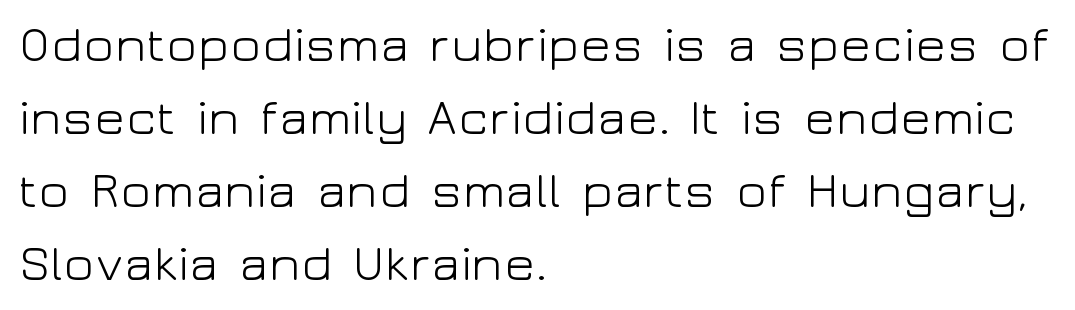
Proportional: the letters do not fall into vertical columns. You can tell from the bare stems that sans-serif type was used. How are the letters spaced? Ordinarily, with no added tracking. A classic flush-left, rag-right setting is used for this passage. Does the leading feel generous? No, just average. The strip under each line holds only bare page.
